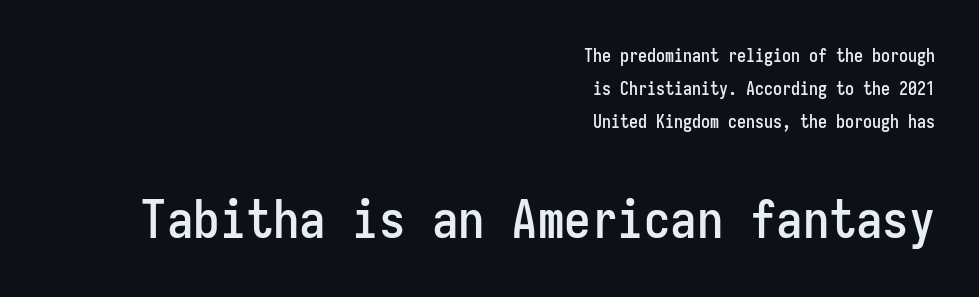
The image shows 53 px condensed sans-serif type, upright, monospaced; set right-aligned, line spacing 1.84x, normal letter spacing, not underlined; the second (bottom) block is 2.94x larger; low stroke contrast and a medium x-height.
